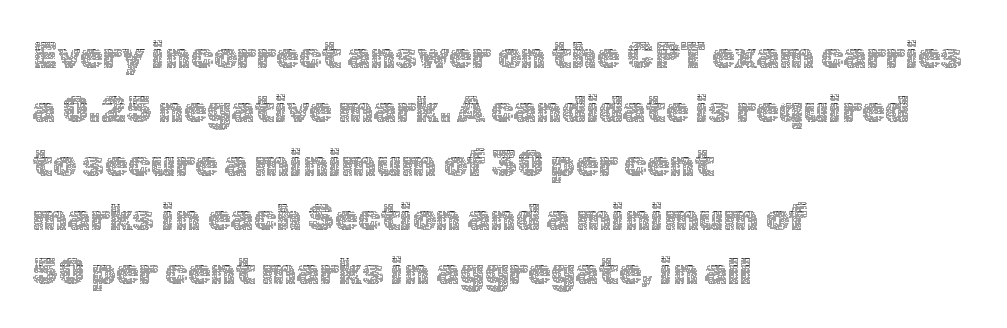
Heaviness? Minimal to ordinary, like unemphasized prose. If you drew a ruler down the left edge, every line would touch it. Notice how descenders clear the ascenders below comfortably — that's standard leading. Italic: no, the glyphs are upright roman. Varying glyph widths throughout — classic text-font behaviour. The words here are not underlined.
